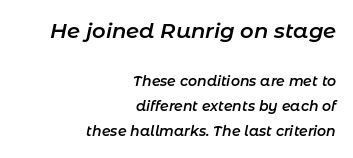
The image shows 21 px text type, italic (leaning right); set right-aligned, line spacing 1.81x, normal letter spacing, not underlined; the first (top) block is 1.5x larger.
